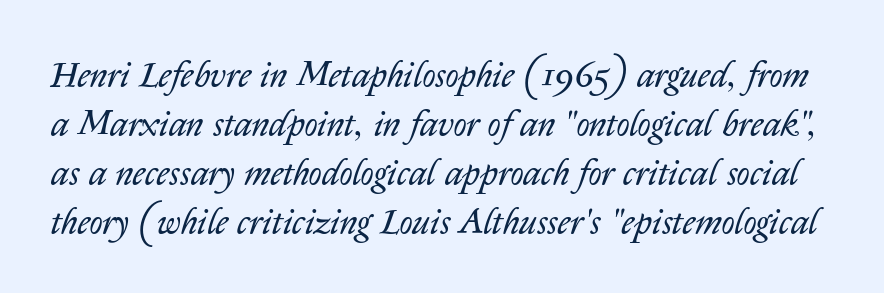
Students, note that the glyphs here touch the page at normal intervals. The baseline area is clear. Stem width sits at or under what a default text font uses. These lines are rendered in a variable-pitch font. Slanted lettering throughout. This block has exactly the height ordinary leading produces.
